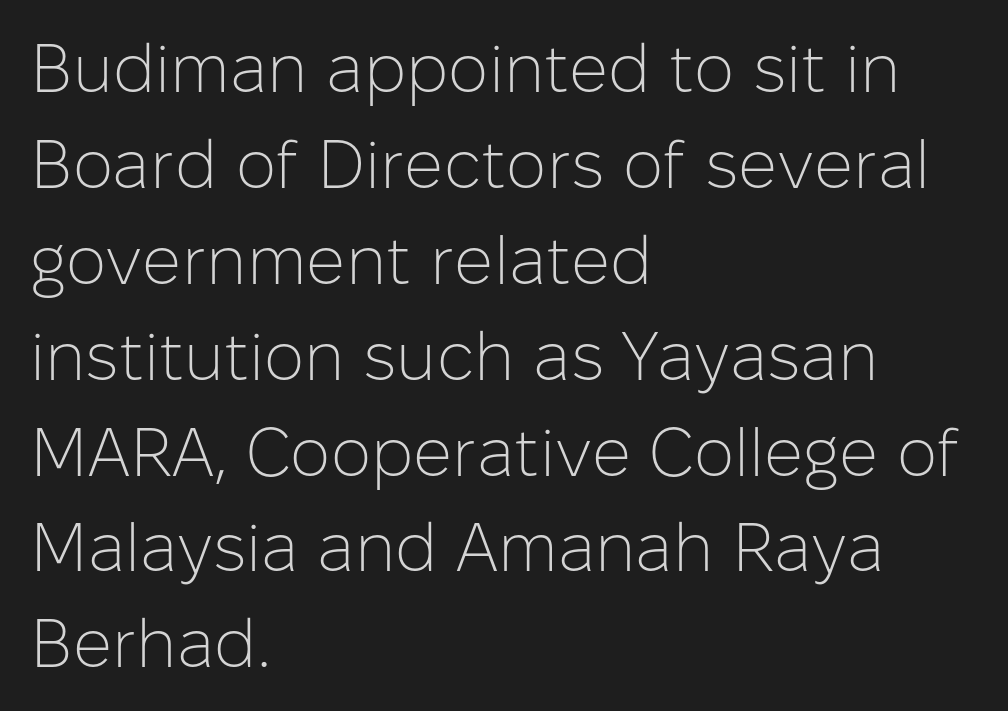
{"serif": "no", "italic": "no", "bold": "no", "weight": "light", "width": "normal", "stroke_contrast": "low", "x_height": "medium", "monospaced": "no", "underline": "no", "align": "left", "line_spacing": "normal", "line_spacing_ratio": 1.41, "letter_spacing": "normal", "letter_spacing_em": 0.0, "glyph_px": 68}
